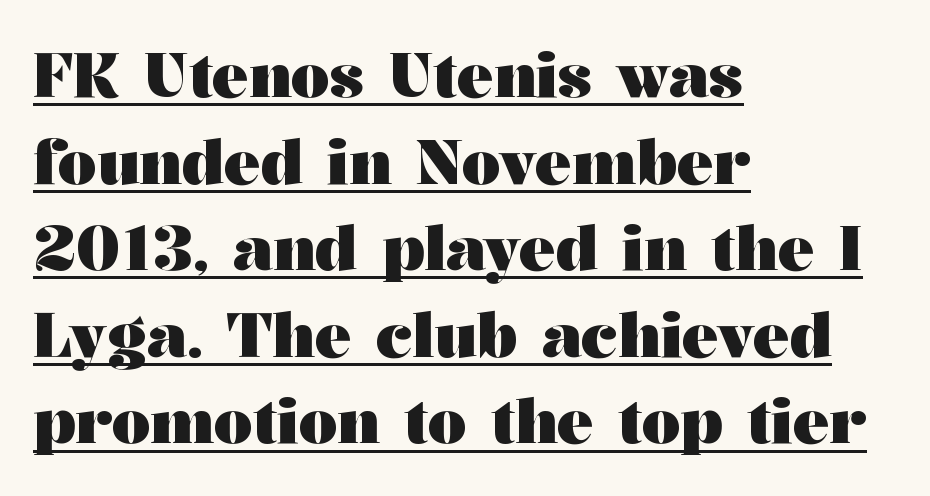
Q: Is the text bold? A: Yes.
Q: Is the text italic (slanted)? A: No, it is upright.
Q: Is the typeface a serif or a sans-serif typeface? A: Serif.
Q: Is the text underlined? A: Yes.
Q: How is the paragraph aligned? A: Left-aligned.
Q: Is the spacing between letters normal or unusually wide? A: Normal.
Q: Is the spacing between lines tight, normal or loose? A: Normal.
Q: Width (condensed, normal, or wide)? A: Wide.
Q: Stroke contrast? A: Medium.
Q: x-height? A: Medium.
Q: Monospaced? A: No.
